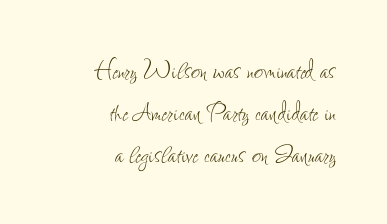
{"bold": "no", "weight": "thin", "width": "condensed", "stroke_contrast": "low", "x_height": "small", "monospaced": "no", "underline": "no", "align": "right", "line_spacing": "normal", "line_spacing_ratio": 1.35, "letter_spacing": "normal", "letter_spacing_em": 0.0, "glyph_px": 31}
